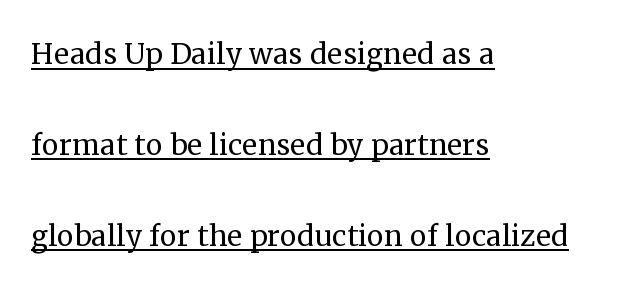
The image shows 38 px regular-weight serif type, upright; set left-aligned, loose line spacing (2.39x), normal letter spacing, underlined; medium stroke contrast and a medium x-height.
